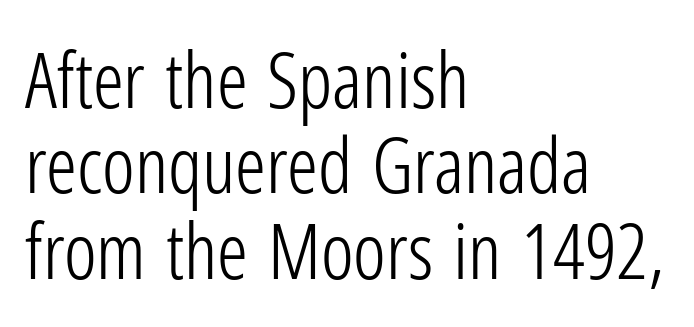
Q: Is the text bold? A: No.
Q: Is the text italic (slanted)? A: No, it is upright.
Q: Is the typeface a serif or a sans-serif typeface? A: Sans-serif.
Q: Is the text underlined? A: No.
Q: How is the paragraph aligned? A: Left-aligned.
Q: Is the spacing between letters normal or unusually wide? A: Normal.
Q: Is the spacing between lines tight, normal or loose? A: Tight.
Q: Width (condensed, normal, or wide)? A: Condensed.
Q: Stroke contrast? A: Low.
Q: x-height? A: Medium.
Q: Monospaced? A: No.
